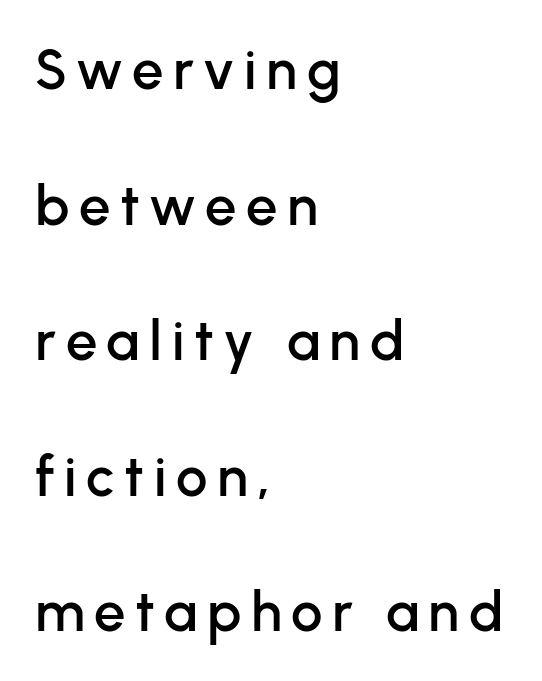
The image shows 56 px sans-serif type, upright; set left-aligned, loose line spacing (2.42x), not underlined; low stroke contrast and a medium x-height.
